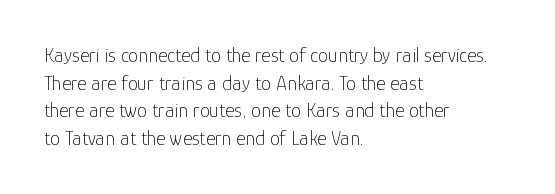
The image shows 20 px text type, upright; set left-aligned, normal line spacing (1.38x), normal letter spacing, not underlined.
